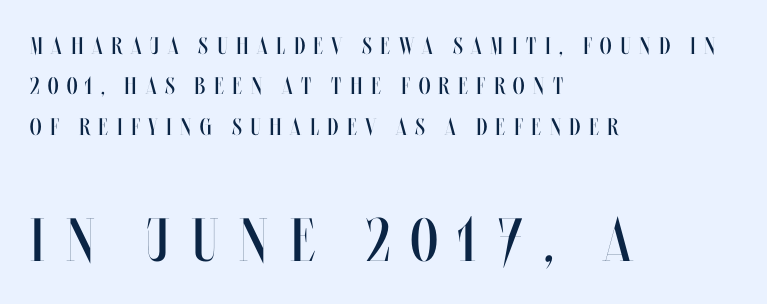
{"italic": "no", "bold": "no", "weight": "regular", "width": "condensed", "stroke_contrast": "medium", "x_height": "large", "monospaced": "no", "underline": "no", "align": "left", "line_spacing": "normal", "line_spacing_ratio": 1.68, "letter_spacing": "wide", "letter_spacing_em": 0.35, "larger_block": "second", "size_ratio": 2.54, "glyph_px": 61}
